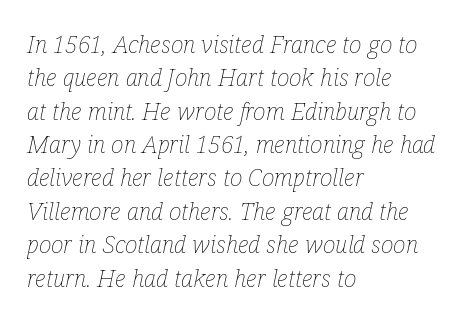
Q: Is the text bold? A: No.
Q: Is the text italic (slanted)? A: Yes, it leans right by about 12 degrees.
Q: Is the text underlined? A: No.
Q: How is the paragraph aligned? A: Left-aligned.
Q: Is the spacing between letters normal or unusually wide? A: Normal.
Q: Is the spacing between lines tight, normal or loose? A: Normal.
